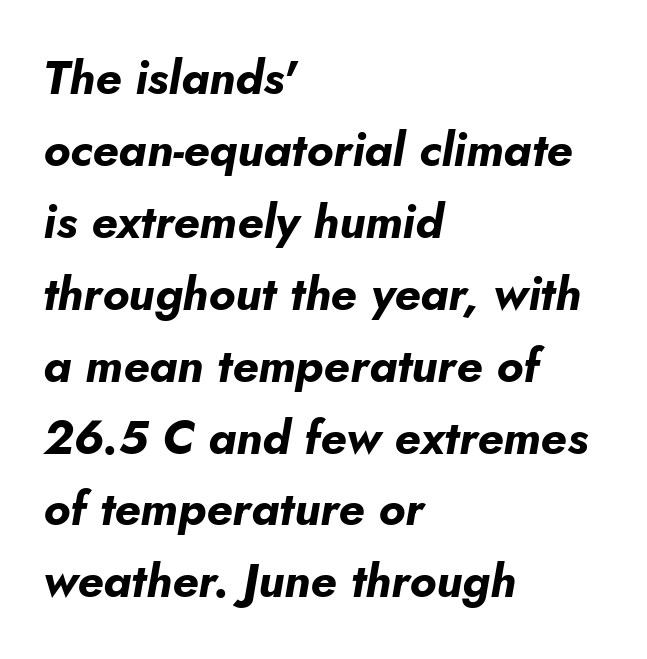
Q: Is the text bold? A: Yes.
Q: Is the text italic (slanted)? A: Yes, it leans right by about 5 degrees.
Q: Is the text underlined? A: No.
Q: How is the paragraph aligned? A: Left-aligned.
Q: Is the spacing between letters normal or unusually wide? A: Normal.
Q: Is the spacing between lines tight, normal or loose? A: Normal.
Q: Width (condensed, normal, or wide)? A: Normal.
Q: Stroke contrast? A: Low.
Q: x-height? A: Small.
Q: Monospaced? A: No.
